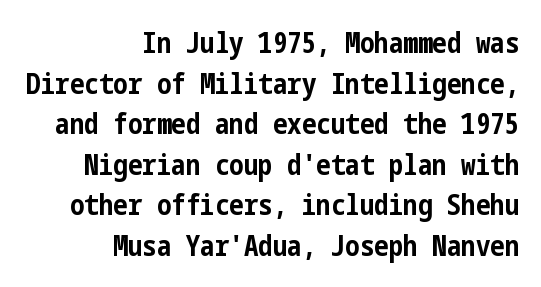
The image shows 29 px bold, condensed sans-serif type, upright; set right-aligned, normal line spacing (1.4x), normal letter spacing, not underlined; low stroke contrast and a medium x-height.
